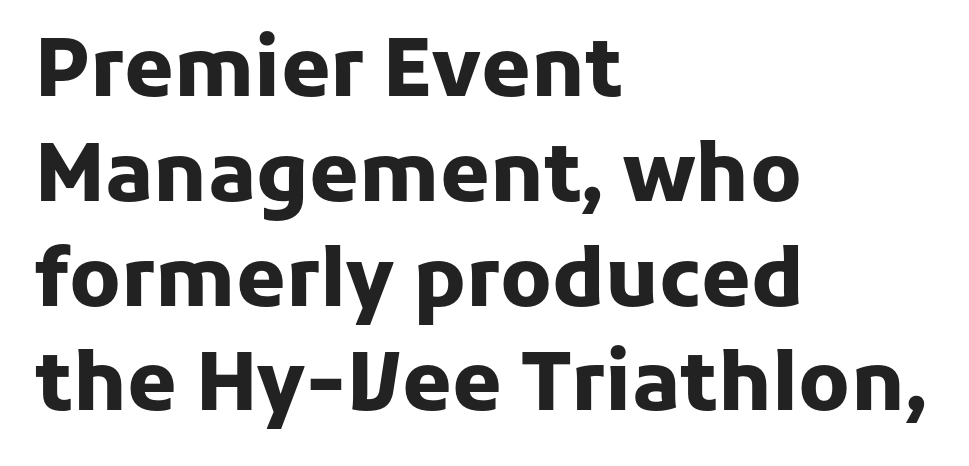
{"serif": "no", "italic": "no", "bold": "yes", "weight": "heavy", "width": "normal", "stroke_contrast": "low", "x_height": "medium", "monospaced": "no", "underline": "no", "align": "left", "line_spacing": "normal", "line_spacing_ratio": 1.31, "letter_spacing": "normal", "letter_spacing_em": 0.0, "glyph_px": 80}
